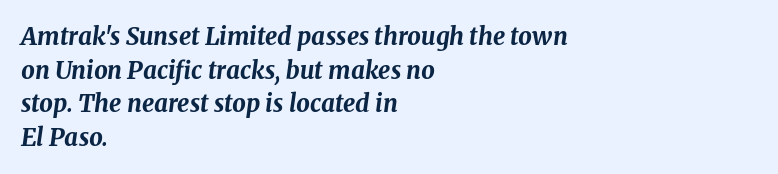
This sample uses plain, unmodified letter spacing. This rendering uses left alignment, leaving the right contour irregular. Decoration check: the copy has no underline. This sample keeps an unexceptional amount of space between lines.
